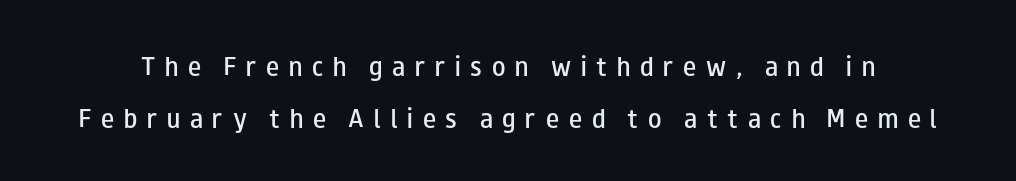
This is the regular roman posture of the typeface. You could fit nearly another row in the gap between these rows. Bold? Not quite — semibold, heavier than regular but stopping short. The zone under the glyphs is completely vacant. Look at the tracking — it's clearly loosened, letters drifting apart.
